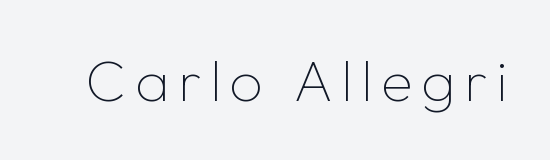
The image shows 58 px thin sans-serif type, upright; set not underlined; low stroke contrast and a medium x-height.
